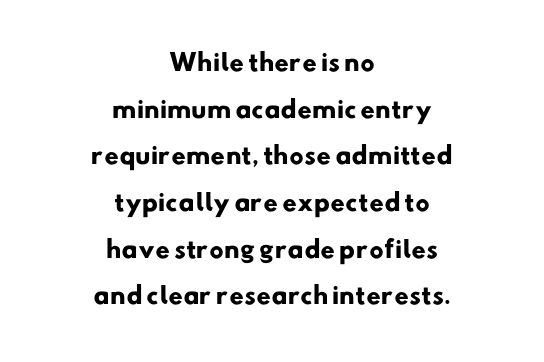
Q: Is the text bold? A: Yes.
Q: Is the text underlined? A: No.
Q: How is the paragraph aligned? A: Centered.
Q: Is the spacing between letters normal or unusually wide? A: Normal.
Q: Is the spacing between lines tight, normal or loose? A: Loose.
